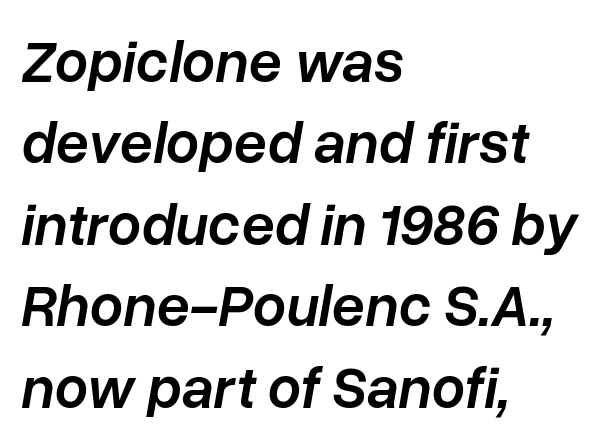
The image shows 59 px semibold type, italic (leaning right); set left-aligned, normal line spacing (1.38x), normal letter spacing, not underlined; low stroke contrast and a medium x-height.
